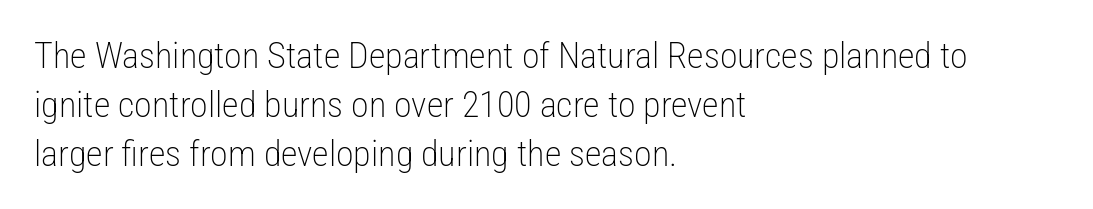
The image shows 36 px light, condensed sans-serif type, upright; set left-aligned, normal line spacing (1.36x), normal letter spacing, not underlined; low stroke contrast and a medium x-height.
